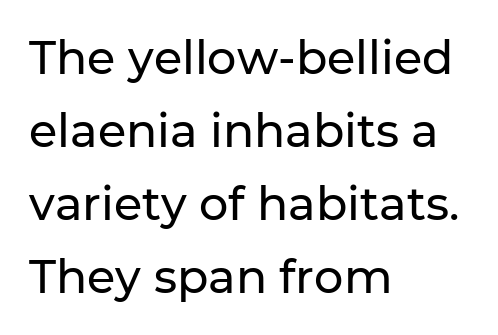
Q: Is the text italic (slanted)? A: No, it is upright.
Q: Is the typeface a serif or a sans-serif typeface? A: Sans-serif.
Q: Is the text underlined? A: No.
Q: How is the paragraph aligned? A: Left-aligned.
Q: Is the spacing between letters normal or unusually wide? A: Normal.
Q: Is the spacing between lines tight, normal or loose? A: Normal.
Q: Width (condensed, normal, or wide)? A: Normal.
Q: Stroke contrast? A: Low.
Q: x-height? A: Medium.
Q: Monospaced? A: No.
